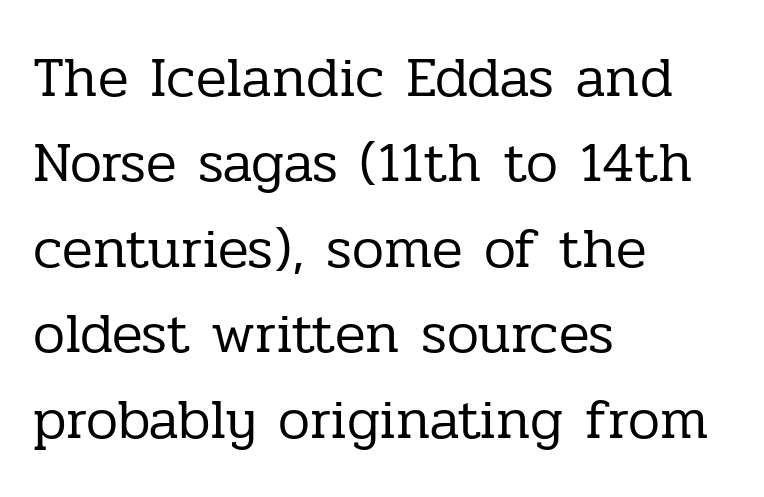
{"serif": "yes", "italic": "no", "bold": "no", "weight": "regular", "width": "normal", "stroke_contrast": "low", "x_height": "medium", "monospaced": "no", "underline": "no", "align": "left", "line_spacing": "normal", "line_spacing_ratio": 1.5, "letter_spacing": "normal", "letter_spacing_em": 0.0, "glyph_px": 57}
